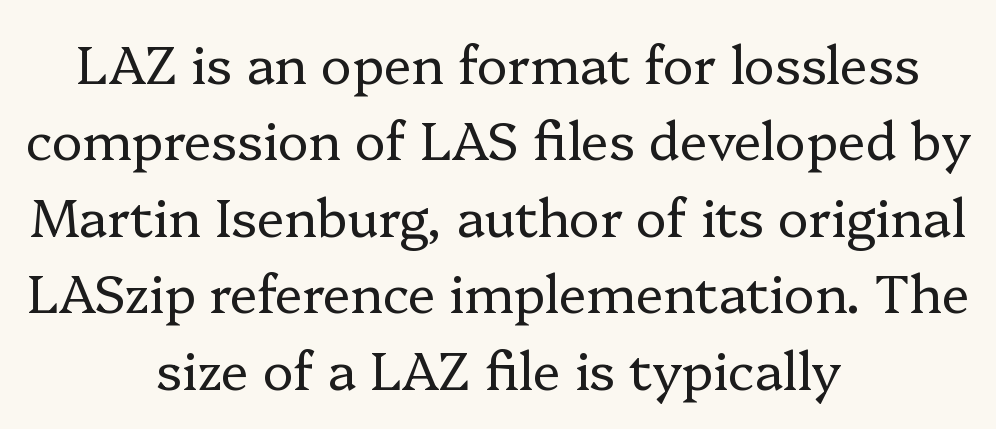
Q: Is the text bold? A: No.
Q: Is the text italic (slanted)? A: No, it is upright.
Q: Is the typeface a serif or a sans-serif typeface? A: Serif.
Q: Is the text underlined? A: No.
Q: How is the paragraph aligned? A: Centered.
Q: Is the spacing between letters normal or unusually wide? A: Normal.
Q: Is the spacing between lines tight, normal or loose? A: Normal.
Q: Width (condensed, normal, or wide)? A: Normal.
Q: Stroke contrast? A: Low.
Q: x-height? A: Medium.
Q: Monospaced? A: No.
